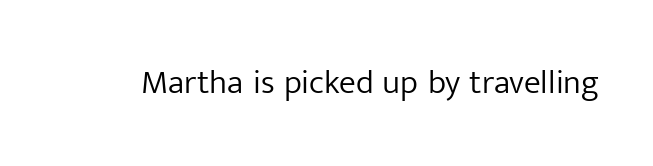
{"serif": "no", "italic": "no", "bold": "no", "weight": "light", "width": "normal", "stroke_contrast": "low", "x_height": "medium", "monospaced": "no", "underline": "no", "letter_spacing": "normal", "letter_spacing_em": 0.0, "glyph_px": 34}
